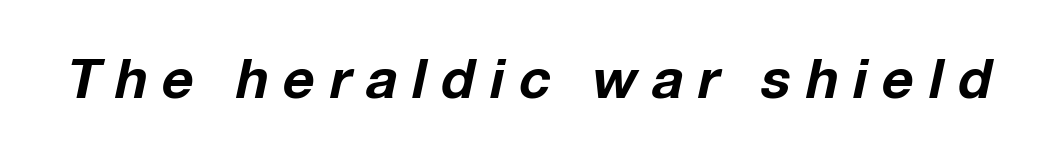
The image shows 55 px bold type, italic (leaning right); set unusually wide letter spacing (+0.27 em), not underlined; low stroke contrast and a medium x-height.
